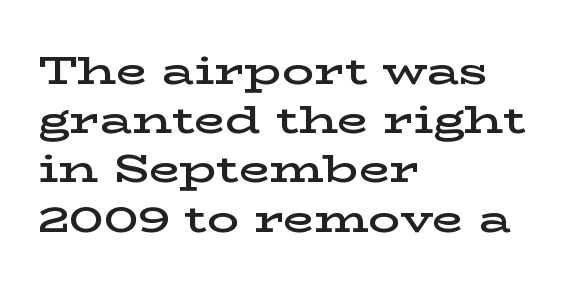
Q: Is the text bold? A: Semi-bold.
Q: Is the text italic (slanted)? A: No, it is upright.
Q: Is the typeface a serif or a sans-serif typeface? A: Serif.
Q: Is the text underlined? A: No.
Q: How is the paragraph aligned? A: Left-aligned.
Q: Is the spacing between letters normal or unusually wide? A: Normal.
Q: Width (condensed, normal, or wide)? A: Wide.
Q: Stroke contrast? A: Low.
Q: x-height? A: Medium.
Q: Monospaced? A: No.
